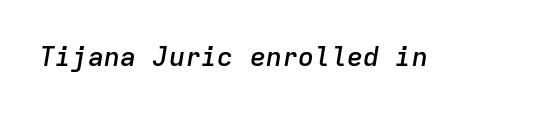
Q: Is the text bold? A: Semi-bold.
Q: Is the text italic (slanted)? A: Yes, it leans right by about 9 degrees.
Q: Is the text underlined? A: No.
Q: Is the spacing between letters normal or unusually wide? A: Normal.
